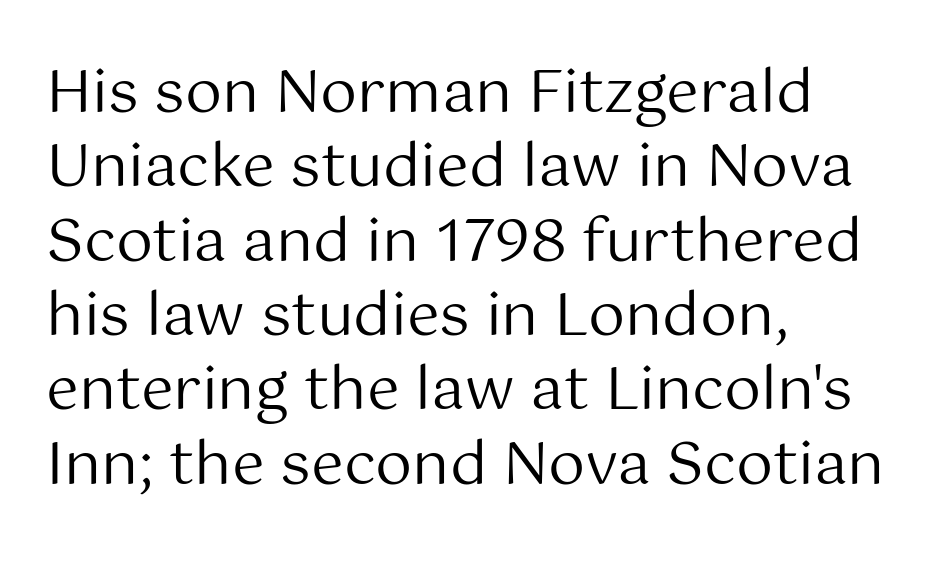
The image shows 59 px regular-weight sans-serif type, upright; set left-aligned, normal line spacing (1.26x), normal letter spacing, not underlined; medium stroke contrast and a medium x-height.
